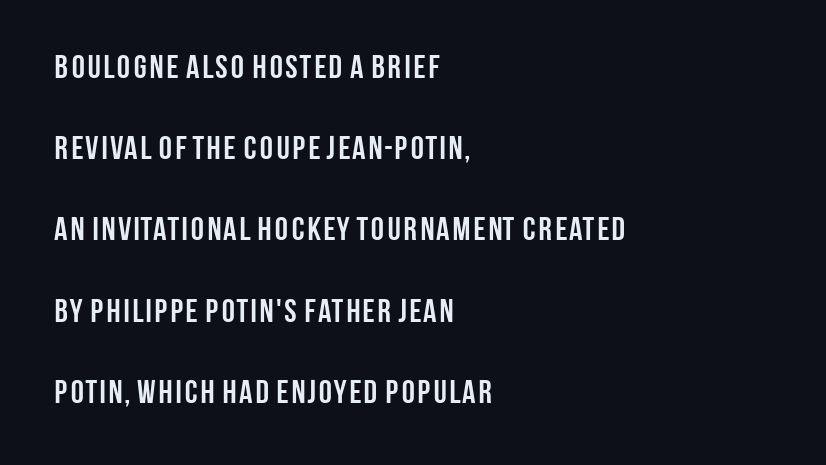
Q: Is the text bold? A: Yes.
Q: Is the text italic (slanted)? A: No, it is upright.
Q: Is the typeface a serif or a sans-serif typeface? A: Sans-serif.
Q: Is the text underlined? A: No.
Q: How is the paragraph aligned? A: Left-aligned.
Q: Is the spacing between letters normal or unusually wide? A: Normal.
Q: Is the spacing between lines tight, normal or loose? A: Loose.
Q: Width (condensed, normal, or wide)? A: Condensed.
Q: Stroke contrast? A: Low.
Q: x-height? A: Large.
Q: Monospaced? A: No.
